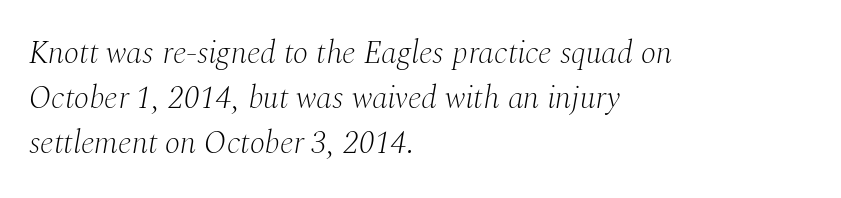
Posture: slanted. Plain, unruled lines of type. Nobody touched the tracking dial on this one. This sample is left-justified, so line endings fall wherever the words run out.
